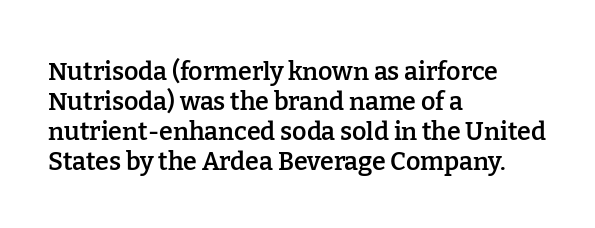
The rendering uses a semibold face; strokes are thickened but not to full bold. Horizontal alignment here is leftward, the default for most running prose. Nope, not italic — everything's standing straight. The letterforms sit shoulder to shoulder at normal distance.
